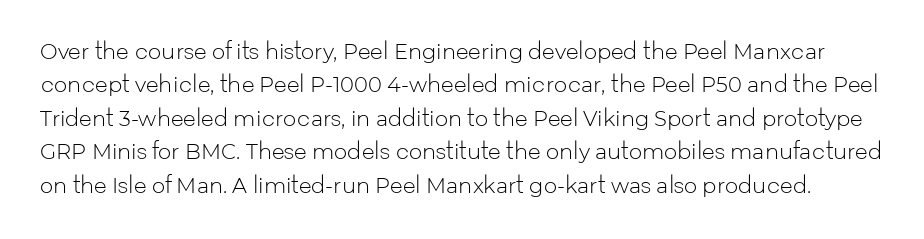
{"italic": "no", "bold": "no", "underline": "no", "line_spacing": "normal", "line_spacing_ratio": 1.59, "letter_spacing": "normal", "letter_spacing_em": 0.0, "glyph_px": 21}
